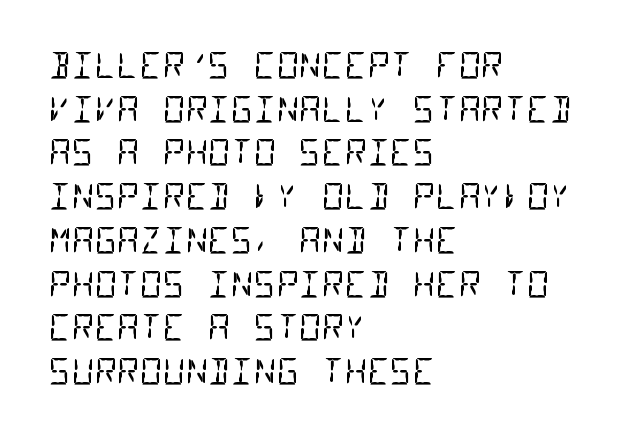
Looks like terminal output: every glyph gets an equal slot. Reading down the block, your eye returns to a fixed left position each line. Each row of text sits above clean, open space. The rows are spaced the way most documents space them. Compared with a typical body face, this is equally light or lighter still. You could call the tracking neutral — neither tight nor loose.
